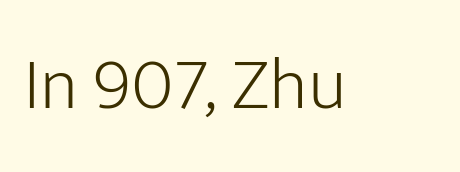
The image shows 74 px light sans-serif type, upright; set normal letter spacing, not underlined; low stroke contrast and a medium x-height.
